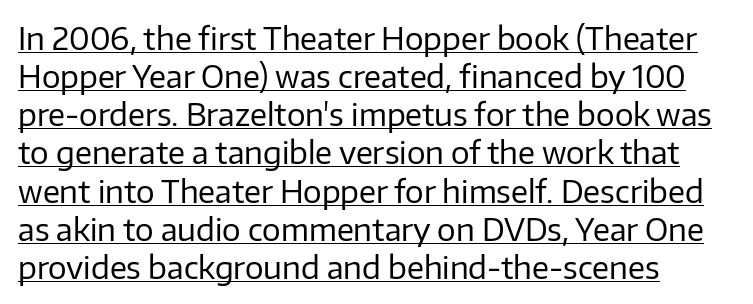
Q: Is the text bold? A: No.
Q: Is the text italic (slanted)? A: No, it is upright.
Q: Is the typeface a serif or a sans-serif typeface? A: Sans-serif.
Q: Is the text underlined? A: Yes.
Q: How is the paragraph aligned? A: Left-aligned.
Q: Is the spacing between letters normal or unusually wide? A: Normal.
Q: Width (condensed, normal, or wide)? A: Normal.
Q: Stroke contrast? A: Low.
Q: x-height? A: Medium.
Q: Monospaced? A: No.
